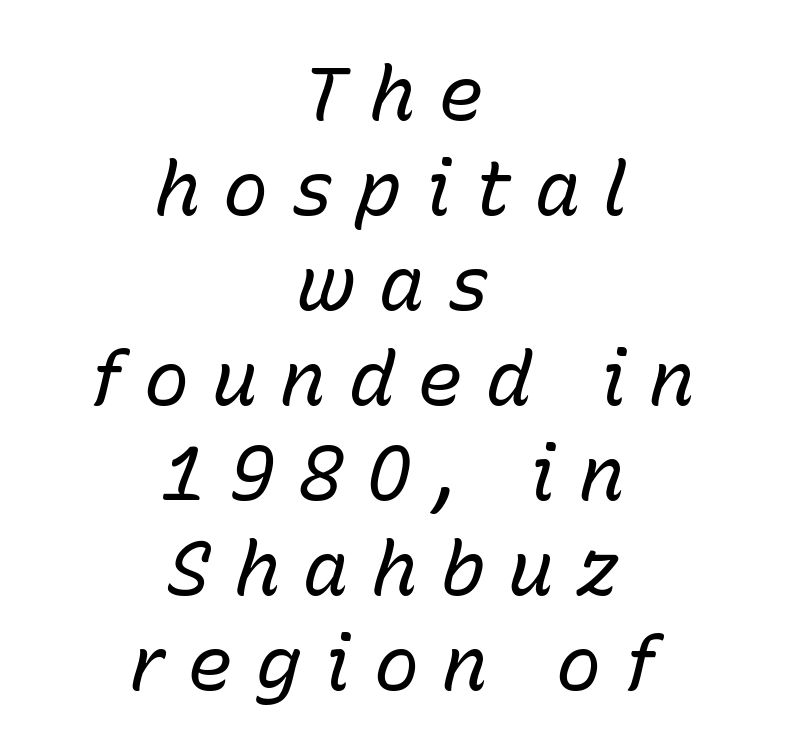
{"italic": "yes", "lean": "right", "slant_degrees": 15, "bold": "no", "weight": "regular", "width": "normal", "stroke_contrast": "low", "x_height": "medium", "monospaced": "no", "underline": "no", "align": "center", "line_spacing": "normal", "line_spacing_ratio": 1.25, "letter_spacing": "wide", "letter_spacing_em": 0.3, "glyph_px": 76}
